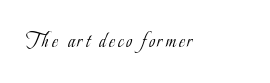
{"bold": "no", "underline": "no", "glyph_px": 21}
